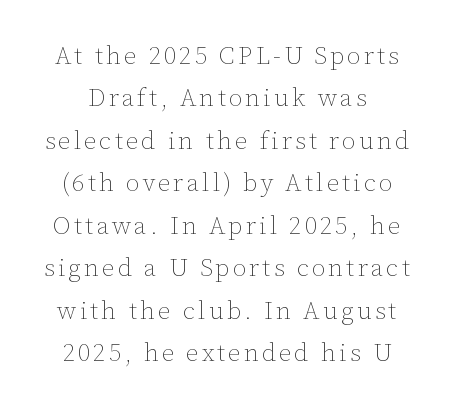
Every stem runs plumb, perpendicular to the baseline. Words float on clear page, feet unadorned. Interline gaps are of average width in this sample. No chunkiness to these letters — they're not bold.
